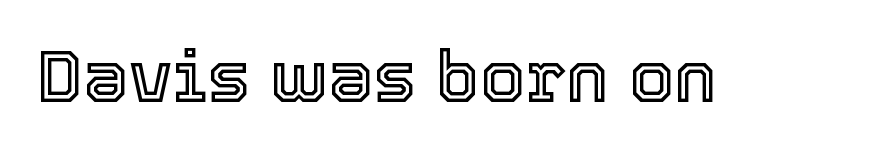
Q: Is the text italic (slanted)? A: No, it is upright.
Q: Is the text underlined? A: No.
Q: Is the spacing between letters normal or unusually wide? A: Normal.
Q: Width (condensed, normal, or wide)? A: Normal.
Q: x-height? A: Medium.
Q: Monospaced? A: No.
